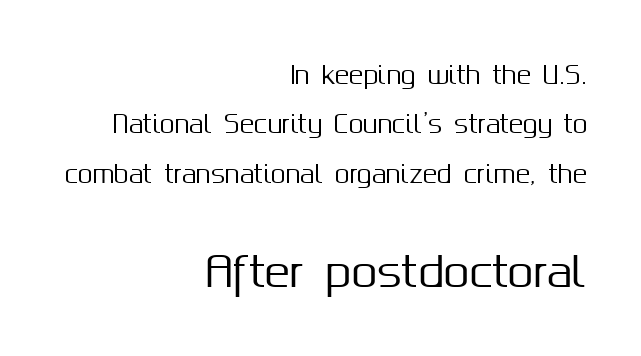
The image shows 42 px sans-serif type, upright; set right-aligned, loose line spacing (2.06x), normal letter spacing, not underlined; the second (bottom) block is 1.75x larger; medium stroke contrast and a medium x-height.
